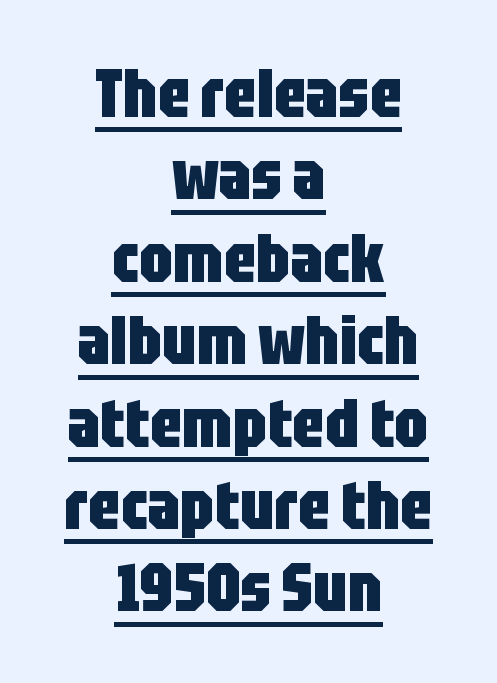
The image shows 67 px heavy, condensed sans-serif type, upright; set centered, line spacing 1.23x, normal letter spacing, underlined; low stroke contrast and a large x-height.
